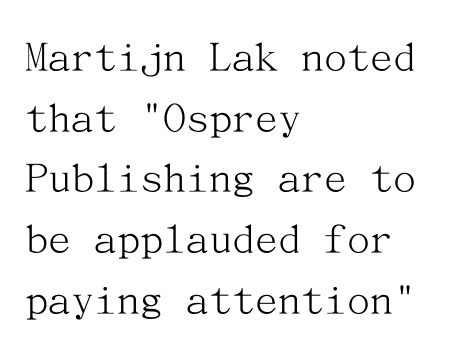
You can tell from the footed stems that serif type was used. Each row of text sits above clean, open space. Short note: letters normally spaced. Heaviness? Minimal to ordinary, like unemphasized prose. Regular leading.
